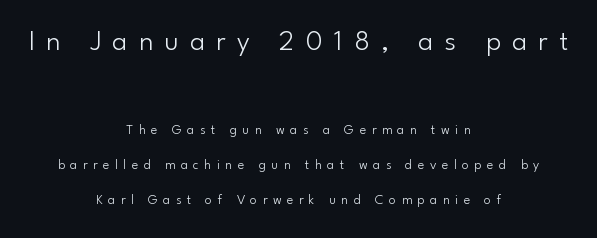
The weight tops out at a normal text grade. Do the characters align in a grid? No, the font is proportional. Type without underlining. The glyphs in this specimen are sans serif.
